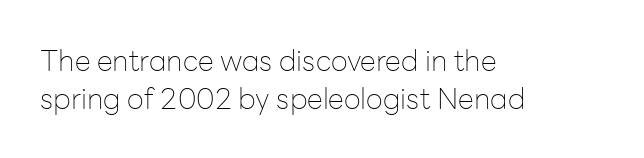
The compositor pushed each line to the left boundary. The type sits square on the baseline with zero lean. Looks like regular typesetting: each glyph gets only the width it needs. Type style note: lacks serifs. The foot of each line stays bare and open.
